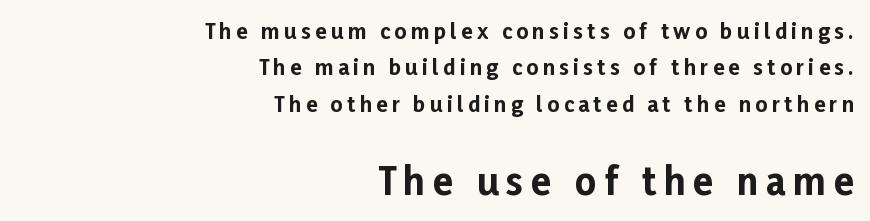
Q: Is the text bold? A: Yes.
Q: Is the text italic (slanted)? A: No, it is upright.
Q: Is the typeface a serif or a sans-serif typeface? A: Sans-serif.
Q: Is the text underlined? A: No.
Q: How is the paragraph aligned? A: Right-aligned.
Q: Is the spacing between letters normal or unusually wide? A: Unusually wide.
Q: Which block of text is set in a larger size, the first (top) or the second (bottom)? A: The second (bottom) one.
Q: Width (condensed, normal, or wide)? A: Normal.
Q: Stroke contrast? A: Low.
Q: x-height? A: Medium.
Q: Monospaced? A: No.
